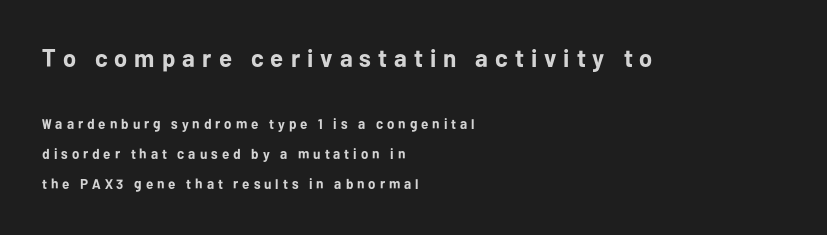
The image shows 25 px bold type, upright; set left-aligned, loose line spacing (2.14x), unusually wide letter spacing (+0.28 em), not underlined; the first (top) block is 1.79x larger.
